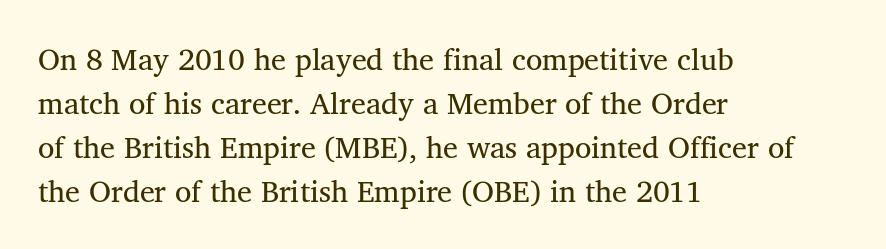
The image shows 30 px regular-weight serif type; set left-aligned, normal line spacing (1.47x), normal letter spacing, not underlined; medium stroke contrast and a medium x-height.
